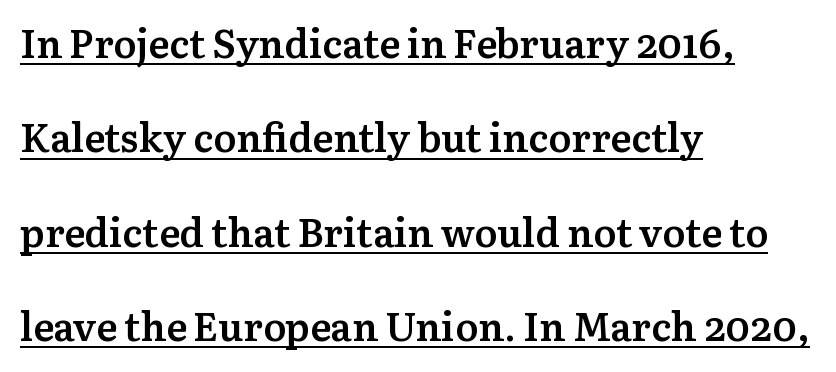
The image shows 39 px semibold serif type, upright; set left-aligned, loose line spacing (2.42x), normal letter spacing, underlined; medium stroke contrast and a medium x-height.
